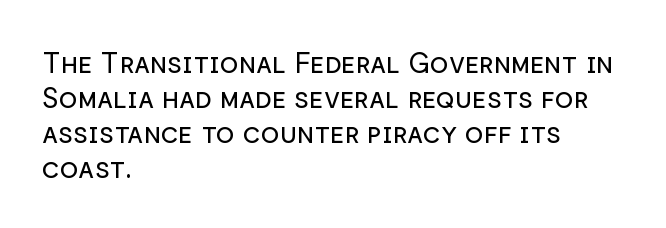
{"serif": "no", "italic": "no", "bold": "no", "weight": "regular", "width": "normal", "stroke_contrast": "low", "x_height": "medium", "monospaced": "no", "underline": "no", "align": "left", "line_spacing": "normal", "line_spacing_ratio": 1.25, "letter_spacing": "normal", "letter_spacing_em": 0.0, "glyph_px": 28}
